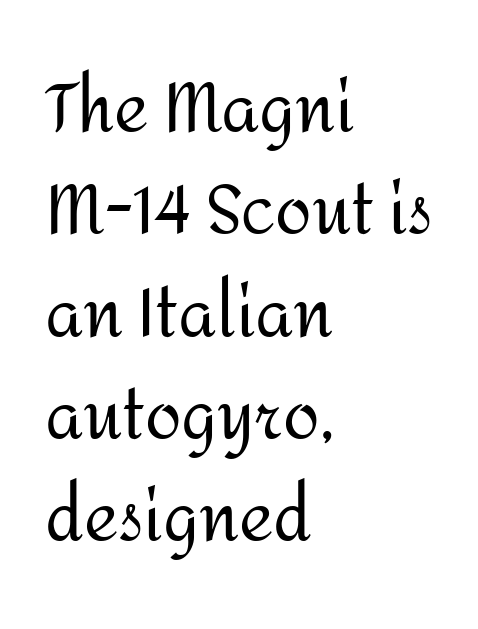
The tracking reads as untouched default to a designer's eye. Typographically, this falls in the sans-serif category. A typesetter would call this leading conventional body-copy spacing. Visually the block forms a straight wall on the left and a jagged coastline on the right. Words float on clear page, feet unadorned. Is the type heavy? It reads as light-to-regular instead.
